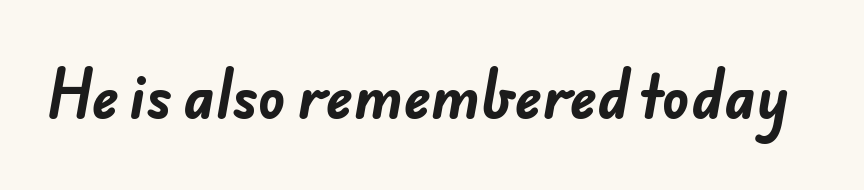
Q: Is the text bold? A: Yes.
Q: Is the typeface a serif or a sans-serif typeface? A: Sans-serif.
Q: Is the text underlined? A: No.
Q: Is the spacing between letters normal or unusually wide? A: Normal.
Q: Width (condensed, normal, or wide)? A: Normal.
Q: Stroke contrast? A: Low.
Q: x-height? A: Small.
Q: Monospaced? A: No.
